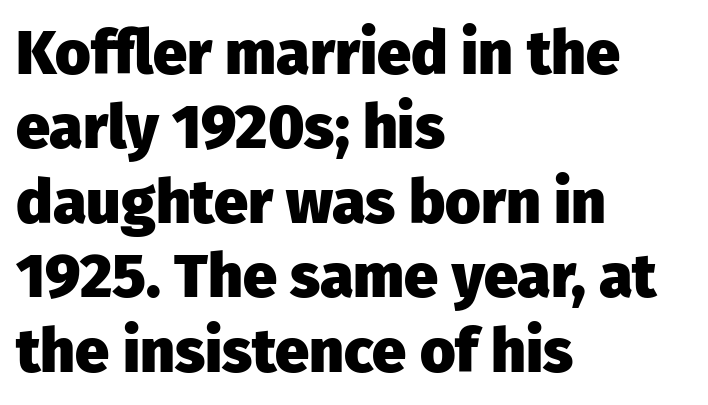
The image shows 61 px heavy sans-serif type, upright; set left-aligned, line spacing 1.22x, normal letter spacing, not underlined; low stroke contrast and a medium x-height.
